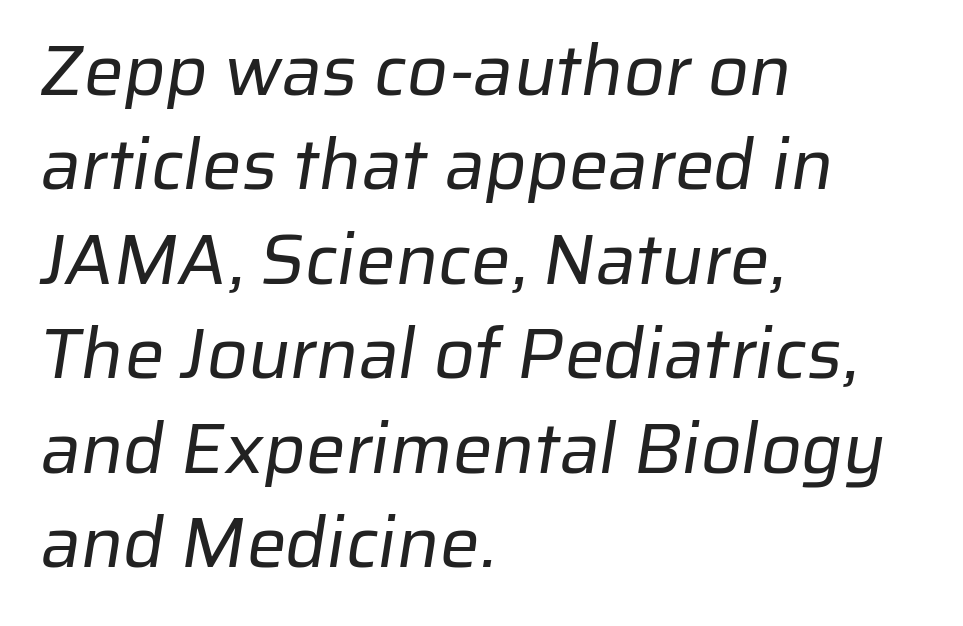
The image shows 71 px regular-weight sans-serif type; set left-aligned, normal line spacing (1.33x), normal letter spacing, not underlined; low stroke contrast and a medium x-height.
